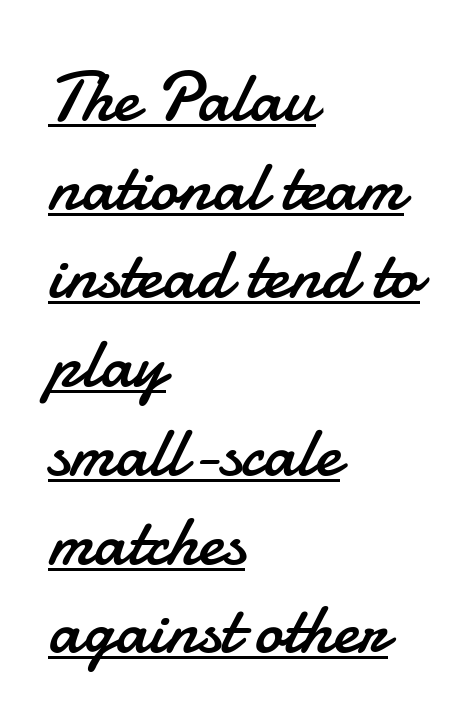
{"serif": "no", "bold": "no", "weight": "regular", "width": "normal", "stroke_contrast": "low", "x_height": "small", "monospaced": "no", "underline": "yes", "align": "left", "line_spacing": "normal", "line_spacing_ratio": 1.25, "letter_spacing": "normal", "letter_spacing_em": 0.0, "glyph_px": 71}
